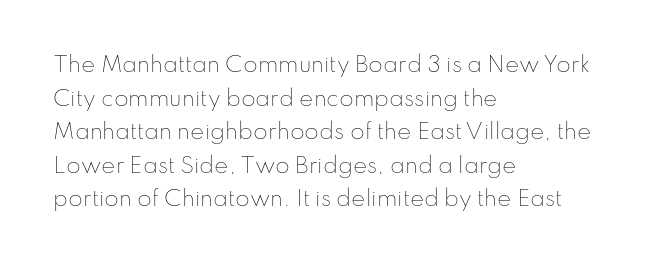
Q: Is the text bold? A: No.
Q: Is the text italic (slanted)? A: No, it is upright.
Q: Is the text underlined? A: No.
Q: How is the paragraph aligned? A: Left-aligned.
Q: Is the spacing between letters normal or unusually wide? A: Normal.
Q: Is the spacing between lines tight, normal or loose? A: Normal.
